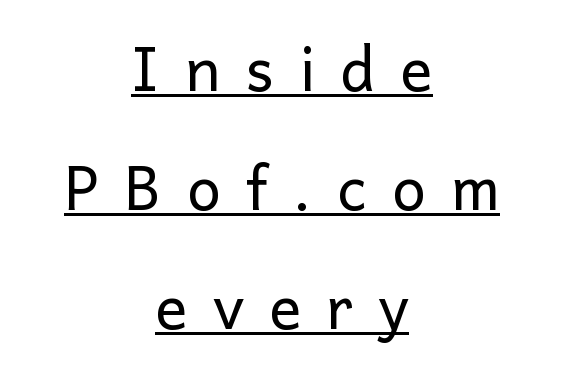
These lines are rendered in a variable-pitch font. If you measured baseline to baseline, you'd find a long distance. Which margin do the lines hug? Neither — every line sits in the middle. Quick note: not italic, upright. Descenders here cross a horizontal rule under the line. Display-style spreading of the glyphs; the letterfit is very open.
